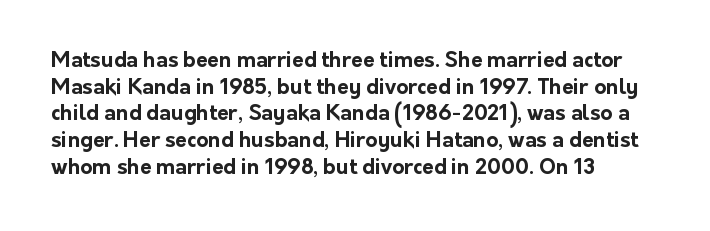
Q: Is the text bold? A: Yes.
Q: Is the text italic (slanted)? A: No, it is upright.
Q: Is the text underlined? A: No.
Q: How is the paragraph aligned? A: Left-aligned.
Q: Is the spacing between letters normal or unusually wide? A: Normal.
Q: Is the spacing between lines tight, normal or loose? A: Normal.
